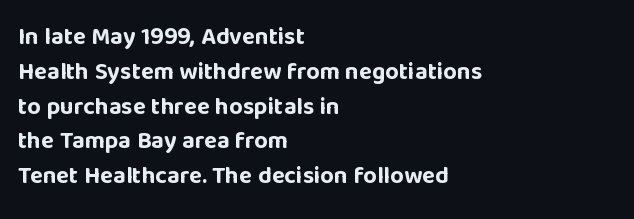
The image shows 24 px bold type, upright; set left-aligned, normal line spacing (1.45x), normal letter spacing, not underlined.
